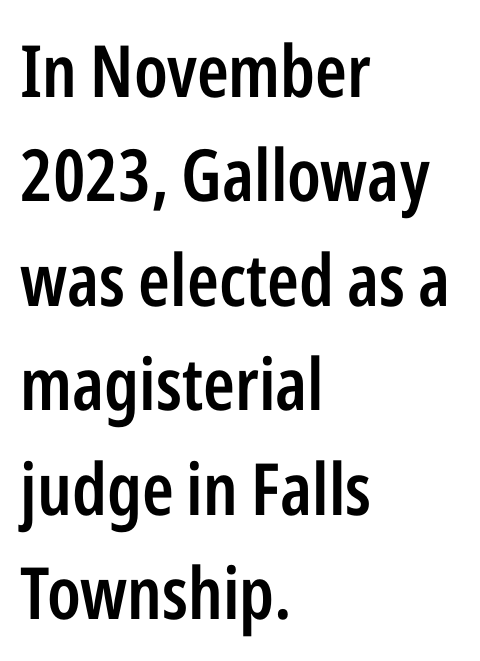
{"serif": "no", "italic": "no", "bold": "semi", "weight": "semibold", "width": "condensed", "stroke_contrast": "low", "x_height": "medium", "monospaced": "no", "underline": "no", "align": "left", "line_spacing": "normal", "line_spacing_ratio": 1.45, "letter_spacing": "normal", "letter_spacing_em": 0.0, "glyph_px": 72}
